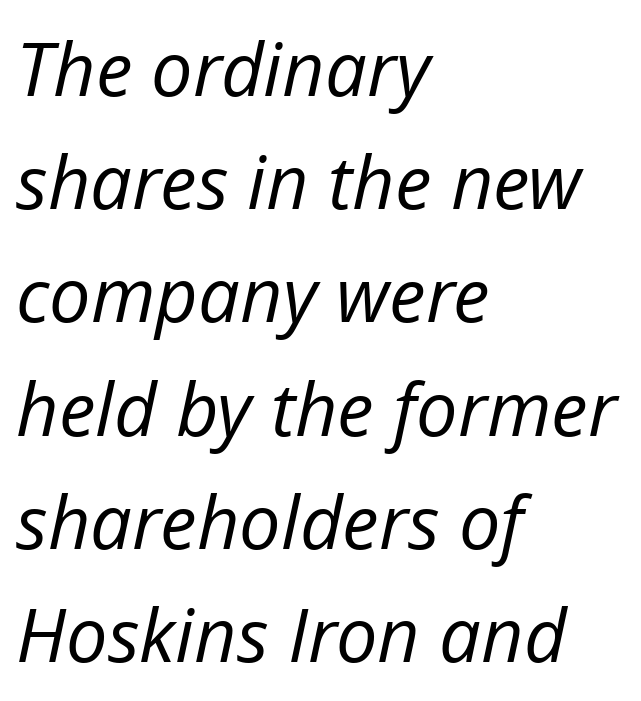
Q: Is the text bold? A: No.
Q: Is the text italic (slanted)? A: Yes, it leans right by about 12 degrees.
Q: Is the text underlined? A: No.
Q: How is the paragraph aligned? A: Left-aligned.
Q: Is the spacing between letters normal or unusually wide? A: Normal.
Q: Is the spacing between lines tight, normal or loose? A: Normal.
Q: Width (condensed, normal, or wide)? A: Normal.
Q: Stroke contrast? A: Low.
Q: x-height? A: Medium.
Q: Monospaced? A: No.
